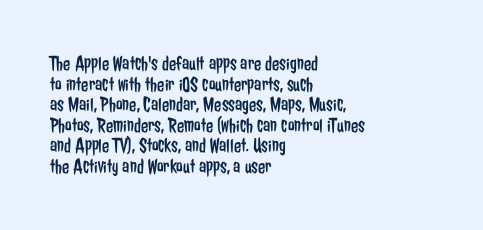
Underline: absent. Inter-character spacing is left at the font's built-in metrics. Rows of type sit shoulder to shoulder in the vertical direction. Compared with a typical body face, this is equally light or lighter still. The text block is weighted toward the left margin, trailing off unevenly rightward.
